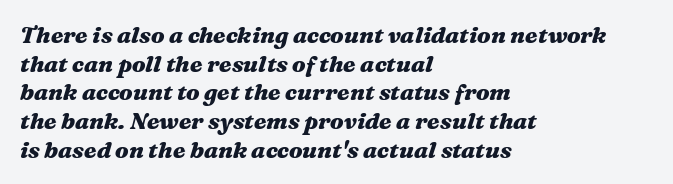
The image shows 23 px bold type, italic (leaning right); set left-aligned, normal line spacing (1.25x), normal letter spacing, not underlined.
